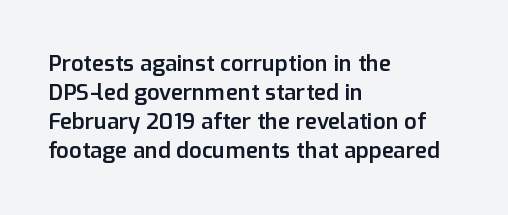
The image shows 22 px text type, upright; set left-aligned, normal line spacing (1.32x), normal letter spacing, not underlined.
